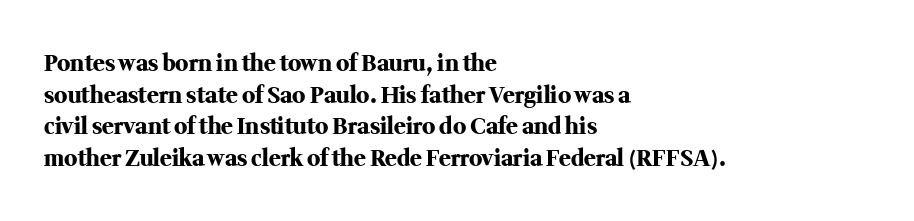
{"italic": "no", "bold": "yes", "underline": "no", "align": "left", "line_spacing": "normal", "line_spacing_ratio": 1.44, "letter_spacing": "normal", "letter_spacing_em": 0.0, "glyph_px": 22}
